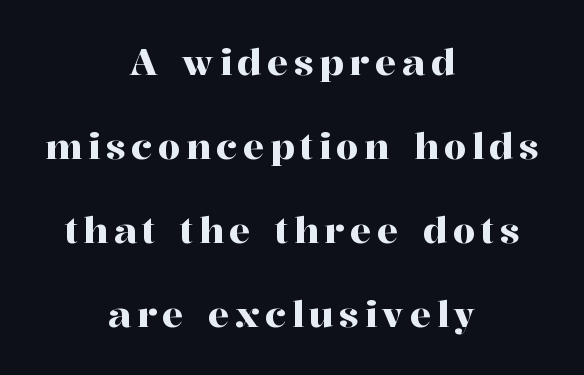
The image shows 36 px serif type, upright; set centered, loose line spacing (2.33x), not underlined; high stroke contrast and a medium x-height.
